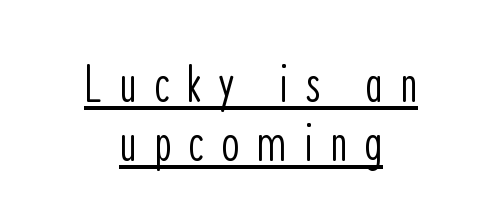
The letters carry no serifs — their stems end cleanly without finishing strokes. In terms of leading, this rendering errs on the cramped side. The specimen reads as upright at a glance. Looks like someone drew a line under every word here. Bold? No — there's no thickening of the strokes. Someone cranked the tracking dial way up on this one.
